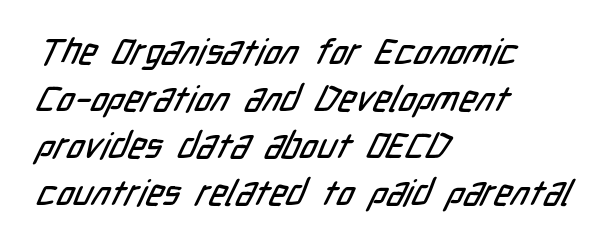
{"serif": "no", "width": "condensed", "stroke_contrast": "low", "x_height": "medium", "monospaced": "no", "underline": "no", "align": "left", "line_spacing": "normal", "line_spacing_ratio": 1.31, "letter_spacing": "normal", "letter_spacing_em": 0.0, "glyph_px": 36}
